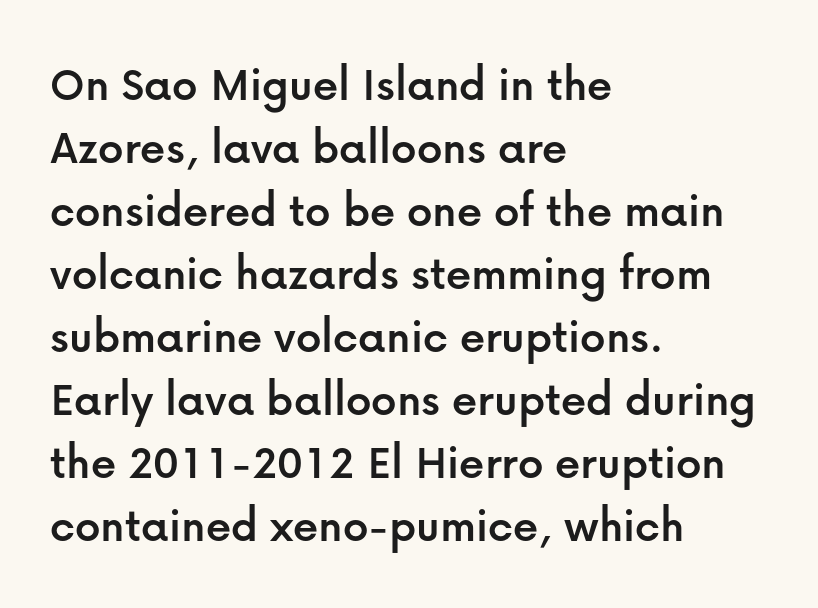
What stands out about the letter spacing? Nothing — it is the standard amount. Words float on clear page, feet unadorned. Think of a printed novel: that variable character pitch is what you see here. What's the leading like? Ordinary, nothing unusual.
